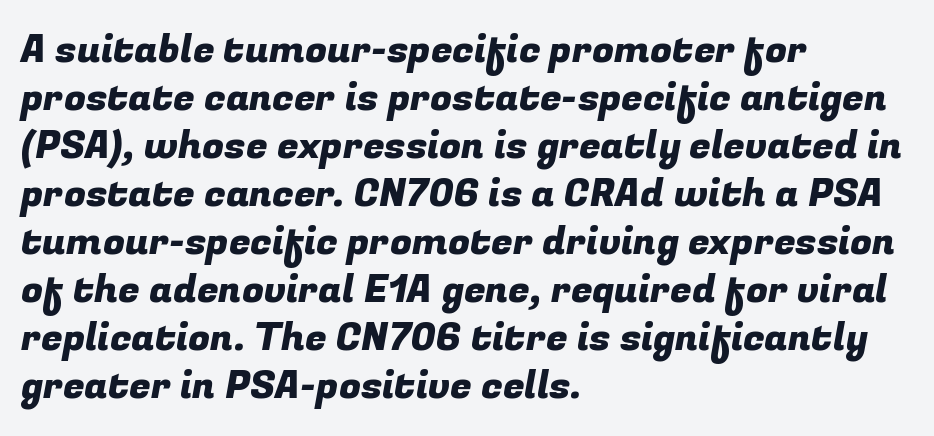
Q: Is the typeface a serif or a sans-serif typeface? A: Sans-serif.
Q: Is the text underlined? A: No.
Q: How is the paragraph aligned? A: Left-aligned.
Q: Is the spacing between letters normal or unusually wide? A: Normal.
Q: Width (condensed, normal, or wide)? A: Normal.
Q: Stroke contrast? A: Low.
Q: x-height? A: Medium.
Q: Monospaced? A: No.
